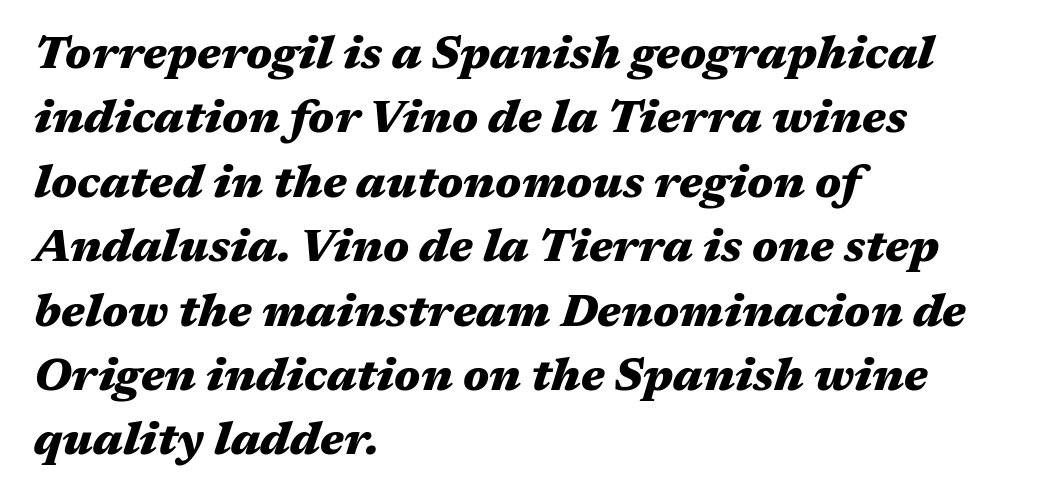
The image shows 46 px heavy, wide type, italic (leaning right); set left-aligned, normal line spacing (1.4x), normal letter spacing, not underlined; medium stroke contrast and a medium x-height.
